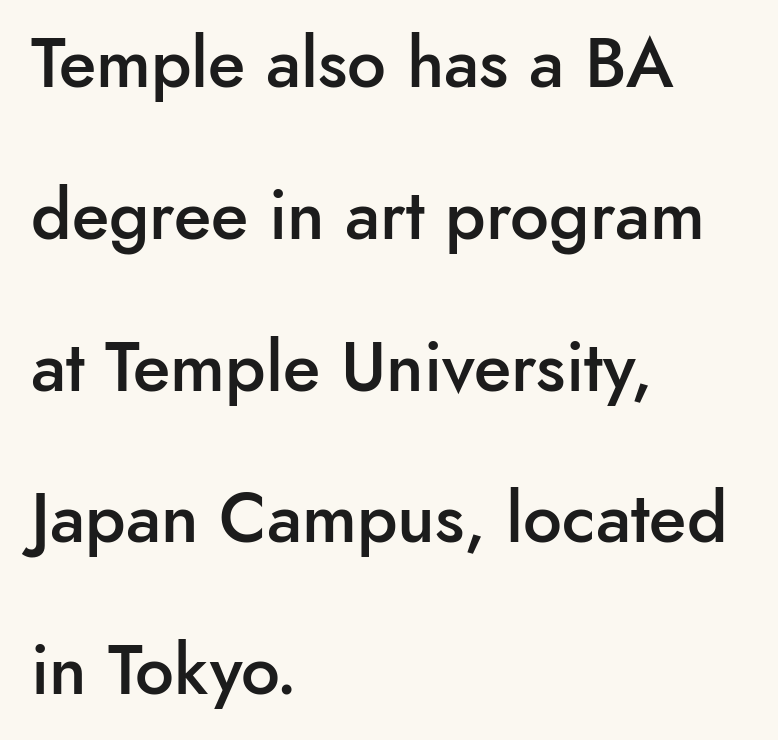
In terms of letterform style, serifs are entirely absent. The line-height multiplier appears high, well above default. The passage shown is not underscored anywhere. I'd describe the lettering as semibold — firm but not a full bold.
